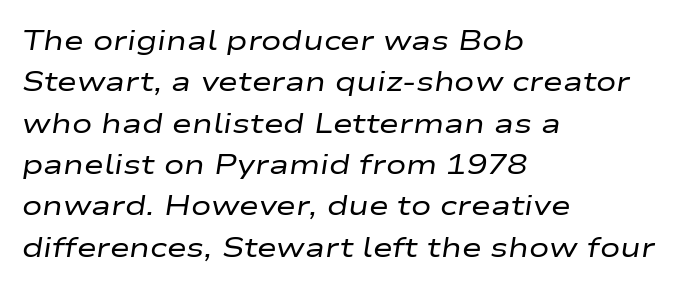
Q: Is the text bold? A: No.
Q: Is the text italic (slanted)? A: Yes, it leans right by about 9 degrees.
Q: Is the text underlined? A: No.
Q: How is the paragraph aligned? A: Left-aligned.
Q: Is the spacing between letters normal or unusually wide? A: Normal.
Q: Is the spacing between lines tight, normal or loose? A: Normal.
